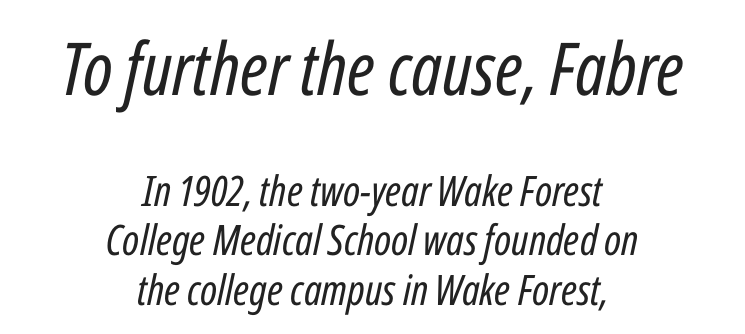
A typesetter would call this proportional, since set widths differ per character. Where is the straight margin? There isn't one; the lines are centered. Stroke mass is kept to a normal reading level or below. In this sample the first text group is rendered at the bigger scale.
